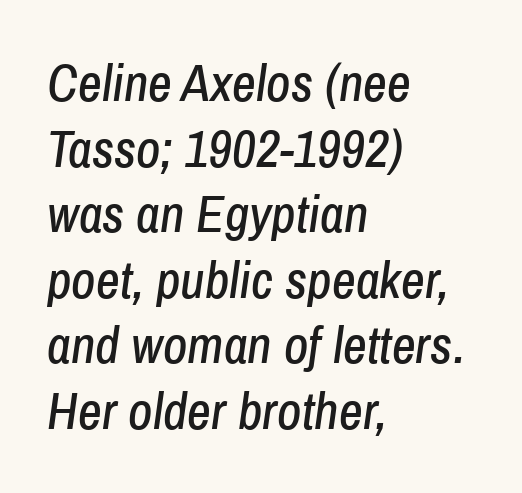
The image shows 52 px condensed type, italic (leaning right); set left-aligned, normal line spacing (1.26x), normal letter spacing, not underlined; low stroke contrast and a medium x-height.
